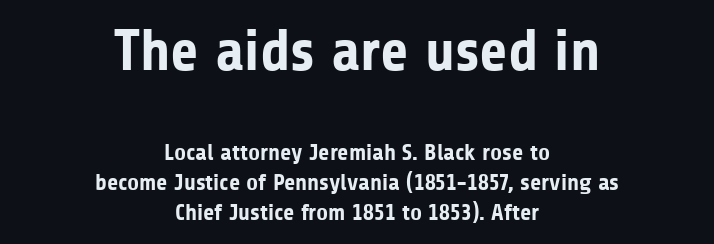
Q: Is the text bold? A: Yes.
Q: Is the text italic (slanted)? A: No, it is upright.
Q: Is the typeface a serif or a sans-serif typeface? A: Sans-serif.
Q: Is the text underlined? A: No.
Q: How is the paragraph aligned? A: Centered.
Q: Is the spacing between letters normal or unusually wide? A: Normal.
Q: Is the spacing between lines tight, normal or loose? A: Normal.
Q: Which block of text is set in a larger size, the first (top) or the second (bottom)? A: The first (top) one.
Q: Width (condensed, normal, or wide)? A: Normal.
Q: Stroke contrast? A: Low.
Q: x-height? A: Medium.
Q: Monospaced? A: No.
